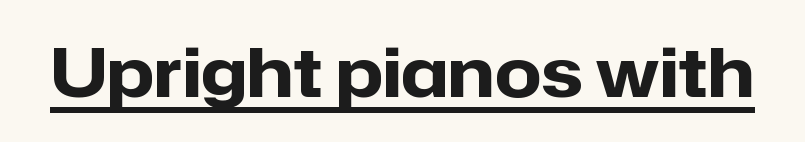
{"serif": "no", "italic": "no", "bold": "yes", "weight": "heavy", "width": "normal", "stroke_contrast": "low", "x_height": "medium", "monospaced": "no", "underline": "yes", "letter_spacing": "normal", "letter_spacing_em": 0.0, "glyph_px": 68}
